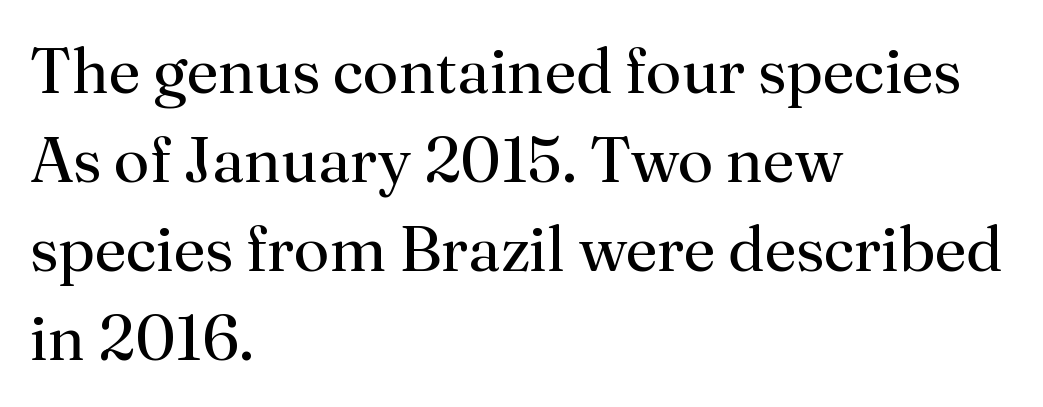
{"serif": "yes", "italic": "no", "bold": "no", "weight": "regular", "width": "normal", "stroke_contrast": "medium", "x_height": "small", "monospaced": "no", "underline": "no", "align": "left", "line_spacing": "normal", "line_spacing_ratio": 1.39, "letter_spacing": "normal", "letter_spacing_em": 0.0, "glyph_px": 64}
